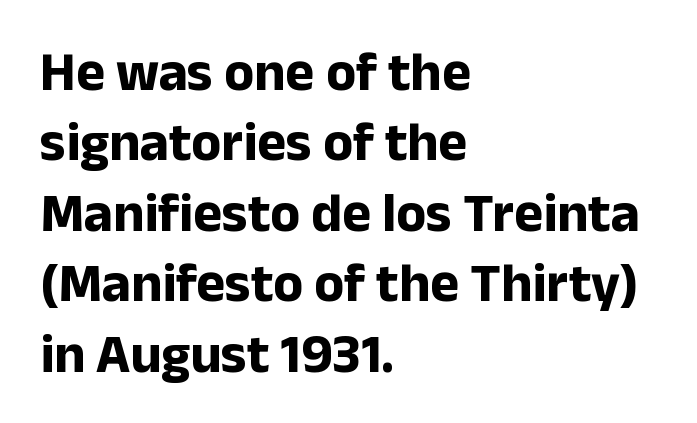
{"serif": "no", "italic": "no", "bold": "yes", "weight": "bold", "width": "normal", "stroke_contrast": "low", "x_height": "medium", "monospaced": "no", "underline": "no", "align": "left", "line_spacing": "normal", "line_spacing_ratio": 1.28, "letter_spacing": "normal", "letter_spacing_em": 0.0, "glyph_px": 55}
